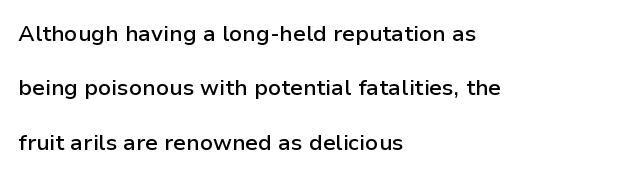
The image shows 22 px text type, upright; set left-aligned, loose line spacing (2.47x), normal letter spacing, not underlined.
